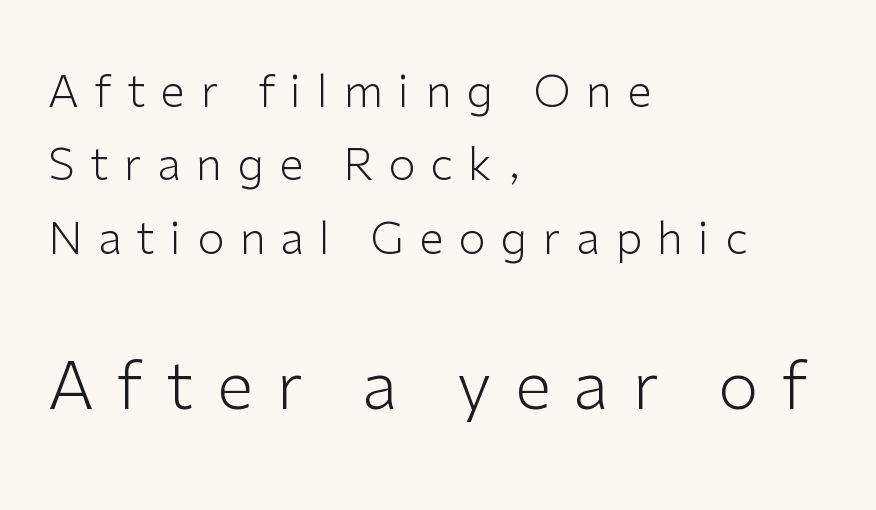
The image shows 66 px light sans-serif type, upright; set left-aligned, normal line spacing (1.67x), unusually wide letter spacing (+0.35 em), not underlined; the second (bottom) block is 1.5x larger; low stroke contrast and a medium x-height.
